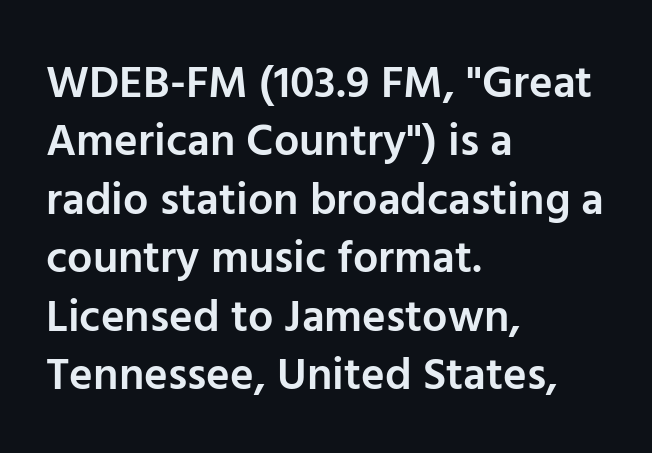
{"serif": "no", "italic": "no", "bold": "semi", "weight": "semibold", "width": "normal", "stroke_contrast": "low", "x_height": "medium", "monospaced": "no", "underline": "no", "align": "left", "line_spacing": "normal", "line_spacing_ratio": 1.3, "letter_spacing": "normal", "letter_spacing_em": 0.0, "glyph_px": 45}
